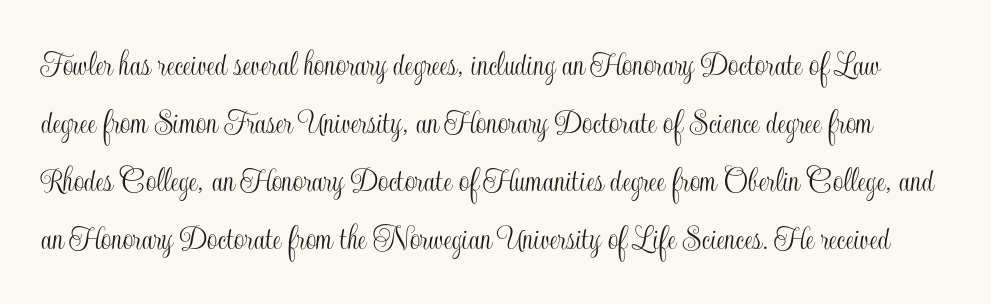
The image shows 37 px condensed type; set normal line spacing (1.57x), normal letter spacing, not underlined; a small x-height.
